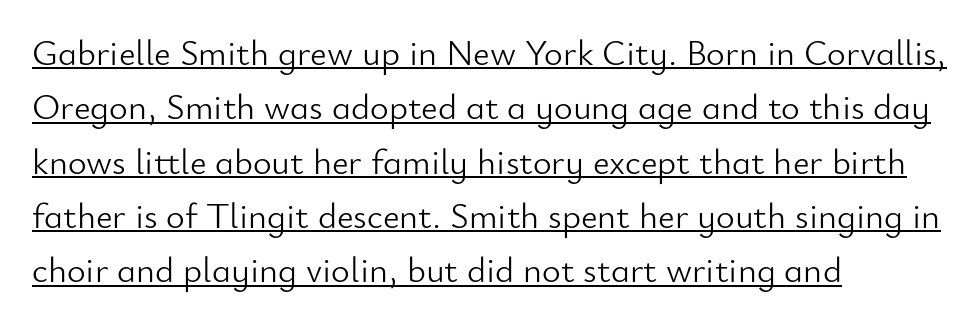
The image shows 36 px light sans-serif type, upright; set left-aligned, normal line spacing (1.51x), normal letter spacing, underlined; low stroke contrast and a small x-height.
